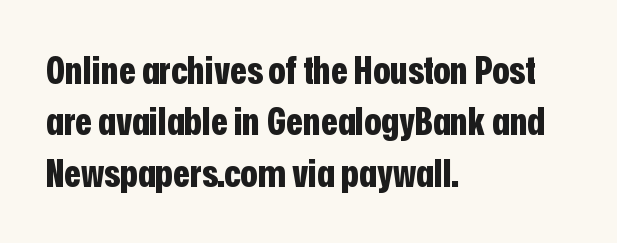
The image shows 39 px bold, condensed sans-serif type, upright; set left-aligned, normal line spacing (1.32x), normal letter spacing, not underlined; low stroke contrast and a medium x-height.
